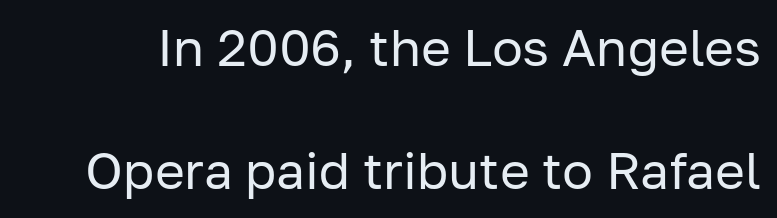
The image shows 51 px regular-weight sans-serif type, upright; set loose line spacing (2.42x), normal letter spacing, not underlined; low stroke contrast and a medium x-height.
